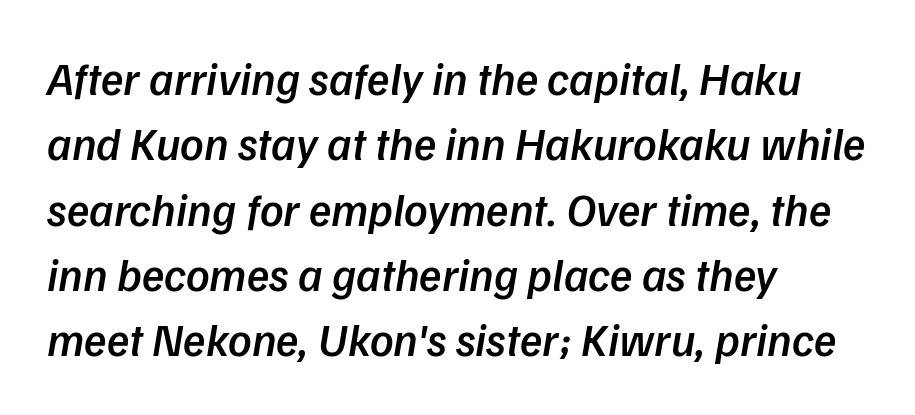
{"italic": "yes", "lean": "right", "slant_degrees": 9, "bold": "semi", "weight": "semibold", "width": "normal", "stroke_contrast": "low", "x_height": "medium", "monospaced": "no", "underline": "no", "align": "left", "line_spacing": "normal", "line_spacing_ratio": 1.42, "letter_spacing": "normal", "letter_spacing_em": 0.0, "glyph_px": 46}
